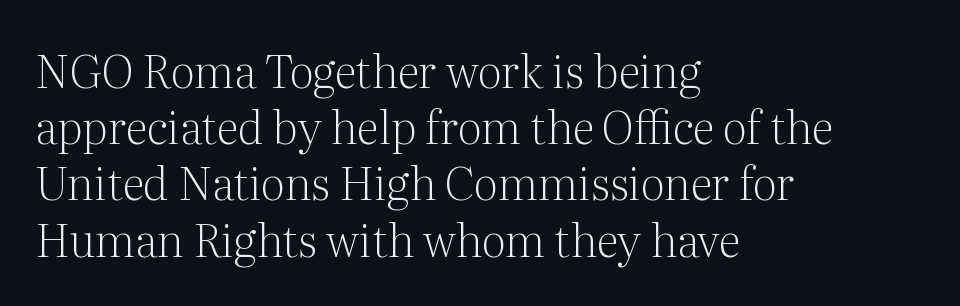
{"serif": "yes", "italic": "no", "bold": "no", "weight": "light", "width": "normal", "stroke_contrast": "medium", "x_height": "medium", "monospaced": "no", "underline": "no", "align": "left", "line_spacing": "normal", "line_spacing_ratio": 1.25, "letter_spacing": "normal", "letter_spacing_em": 0.0, "glyph_px": 45}
